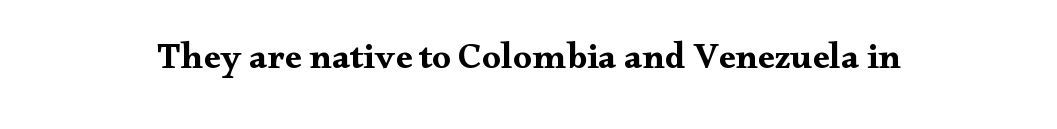
The image shows 37 px wide serif type, upright; set centered, normal letter spacing, not underlined; medium stroke contrast and a small x-height.
